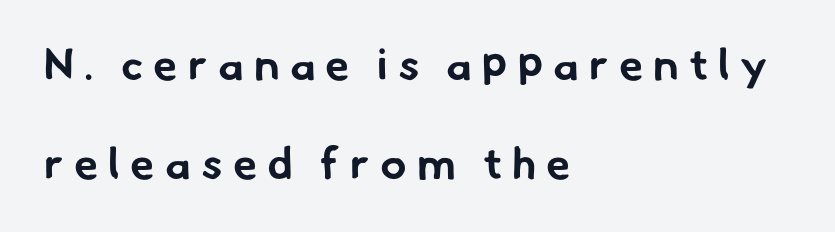
Q: Is the text bold? A: Yes.
Q: Is the typeface a serif or a sans-serif typeface? A: Sans-serif.
Q: Is the text underlined? A: No.
Q: How is the paragraph aligned? A: Left-aligned.
Q: Is the spacing between letters normal or unusually wide? A: Unusually wide.
Q: Is the spacing between lines tight, normal or loose? A: Loose.
Q: Width (condensed, normal, or wide)? A: Normal.
Q: Stroke contrast? A: Low.
Q: x-height? A: Small.
Q: Monospaced? A: No.
